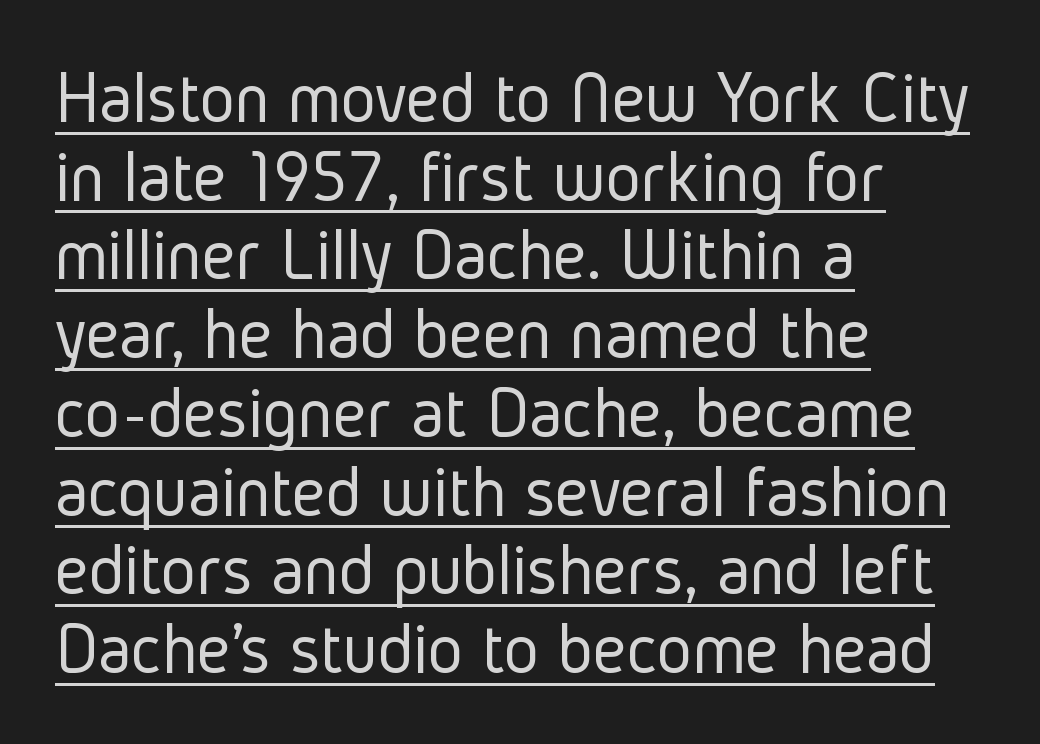
One glance says dense: line gaps are narrower than usual. When letters stand straight like this, we call the style roman or upright. This is underlined copy, the kind a proofreader might mark for attention. Glyph-to-glyph distance matches everyday printed text.
